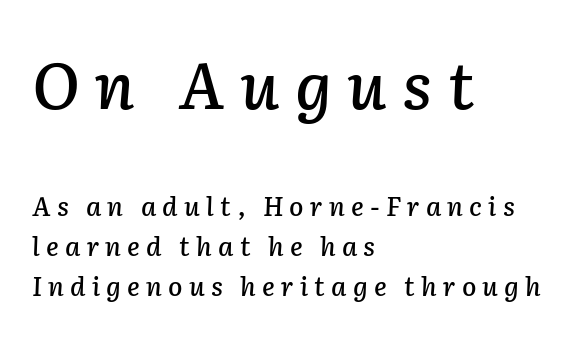
Descenders are the only things crossing below the line. The earlier block is typeset at a bigger size than the later block. The leading is moderate, giving the passage an even texture. Slant detected: the letters are inclined. The face used here is proportionally spaced, like ordinary book or web type.
